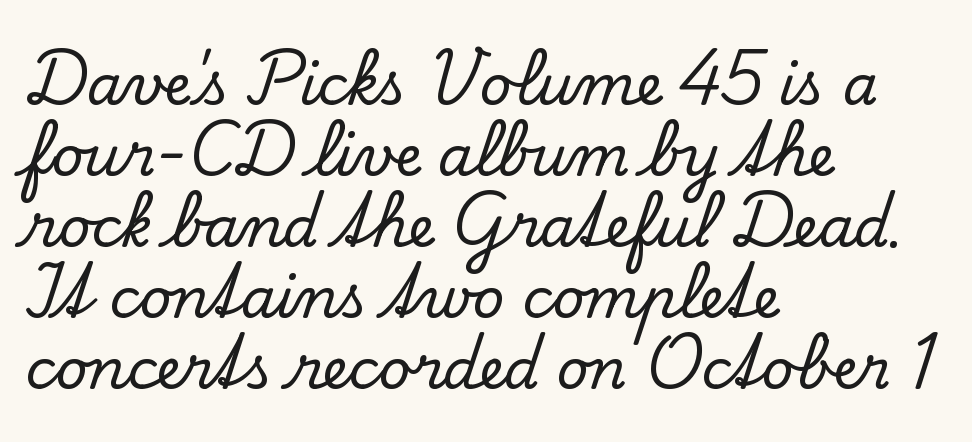
Tracking here is standard; glyphs follow each other at the usual distance. The rendering shows small feet on the letterforms — a serif design. Only glyphs here, with clear space below each row. Looks like regular typesetting: each glyph gets only the width it needs. Each new line begins a customary step beneath the previous one.
